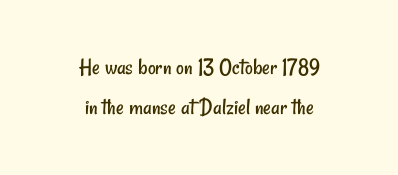
Q: Is the text bold? A: No.
Q: Is the text underlined? A: No.
Q: How is the paragraph aligned? A: Centered.
Q: Is the spacing between letters normal or unusually wide? A: Normal.
Q: Is the spacing between lines tight, normal or loose? A: Normal.
